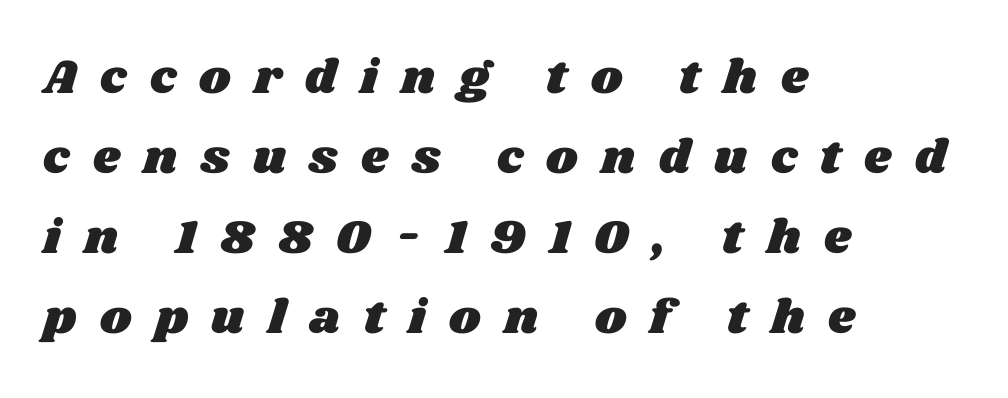
The image shows 48 px wide type; set left-aligned, normal line spacing (1.67x), unusually wide letter spacing (+0.49 em), not underlined; medium stroke contrast and a large x-height.
